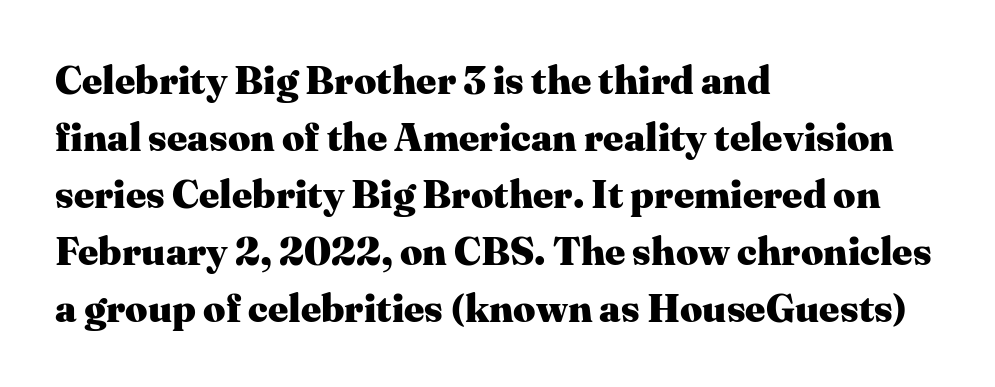
In terms of letterform style, serifs are clearly present. The letters advance in unequal steps, a hallmark of proportional type. Horizontally, the lines are justified to the leading edge only. The font's upright variant was chosen for this text.
